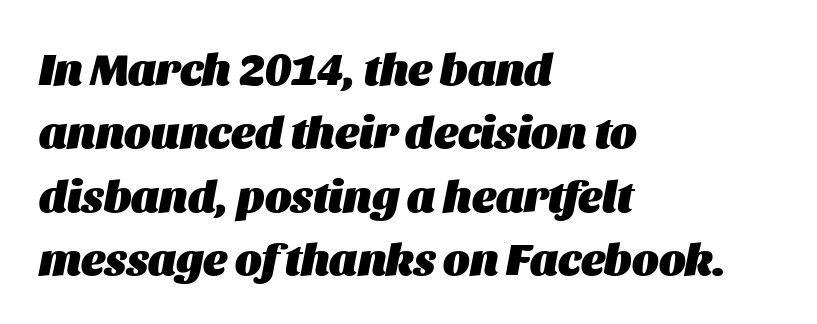
{"italic": "yes", "lean": "right", "slant_degrees": 11, "bold": "yes", "weight": "heavy", "width": "normal", "stroke_contrast": "medium", "x_height": "large", "monospaced": "no", "underline": "no", "align": "left", "line_spacing": "normal", "line_spacing_ratio": 1.41, "letter_spacing": "normal", "letter_spacing_em": 0.0, "glyph_px": 45}
